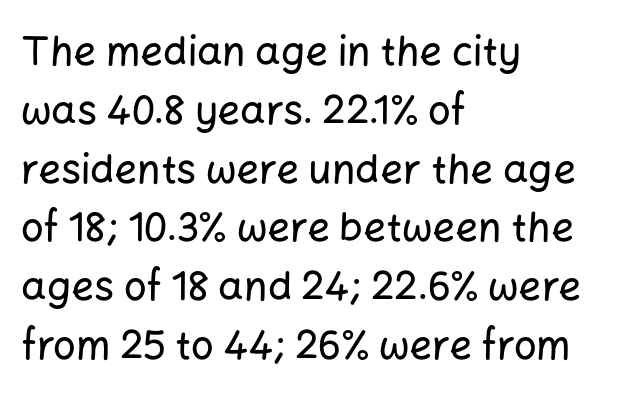
The image shows 40 px sans-serif type, upright; set left-aligned, normal line spacing (1.47x), normal letter spacing, not underlined; low stroke contrast and a medium x-height.
